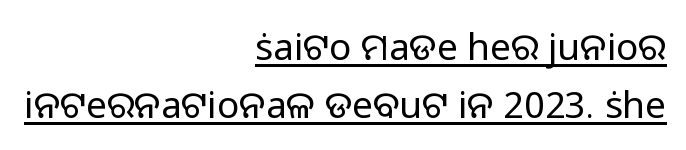
{"serif": "no", "italic": "no", "bold": "no", "weight": "regular", "width": "normal", "stroke_contrast": "low", "x_height": "medium", "monospaced": "no", "underline": "yes", "align": "right", "line_spacing": "normal", "line_spacing_ratio": 1.58, "letter_spacing": "normal", "letter_spacing_em": 0.0, "glyph_px": 37}
